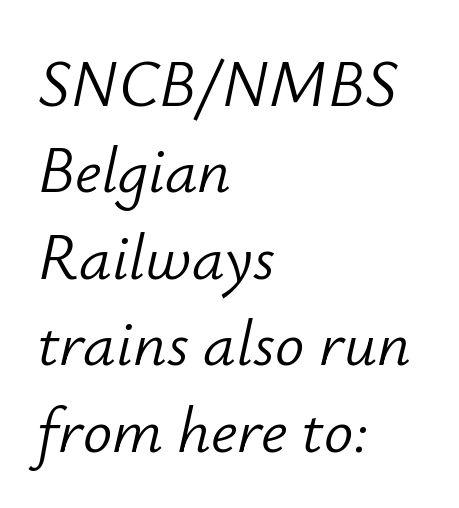
Q: Is the text bold? A: No.
Q: Is the text italic (slanted)? A: Yes, it leans right by about 12 degrees.
Q: Is the text underlined? A: No.
Q: How is the paragraph aligned? A: Left-aligned.
Q: Is the spacing between letters normal or unusually wide? A: Normal.
Q: Is the spacing between lines tight, normal or loose? A: Normal.
Q: Width (condensed, normal, or wide)? A: Normal.
Q: Stroke contrast? A: Low.
Q: x-height? A: Small.
Q: Monospaced? A: No.
